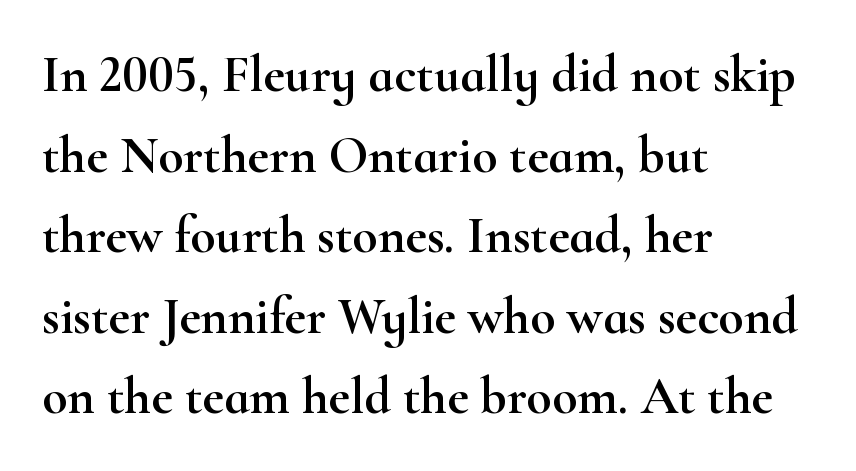
The image shows 52 px wide serif type, upright; set left-aligned, normal line spacing (1.55x), normal letter spacing, not underlined; high stroke contrast and a small x-height.
